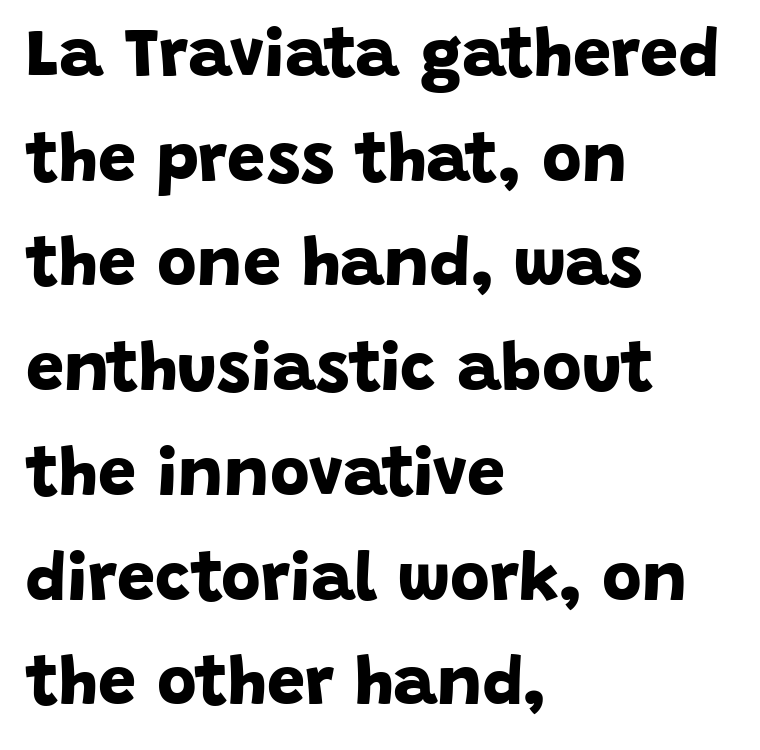
The image shows 68 px bold sans-serif type; set left-aligned, normal line spacing (1.54x), normal letter spacing, not underlined; low stroke contrast and a large x-height.
